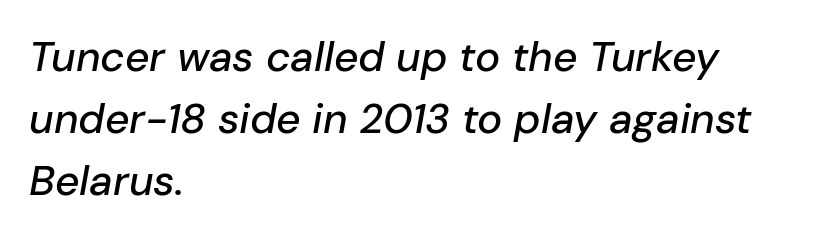
Q: Is the text italic (slanted)? A: Yes, it leans right by about 10 degrees.
Q: Is the text underlined? A: No.
Q: How is the paragraph aligned? A: Left-aligned.
Q: Is the spacing between letters normal or unusually wide? A: Normal.
Q: Is the spacing between lines tight, normal or loose? A: Normal.
Q: Width (condensed, normal, or wide)? A: Normal.
Q: Stroke contrast? A: Low.
Q: x-height? A: Medium.
Q: Monospaced? A: No.
